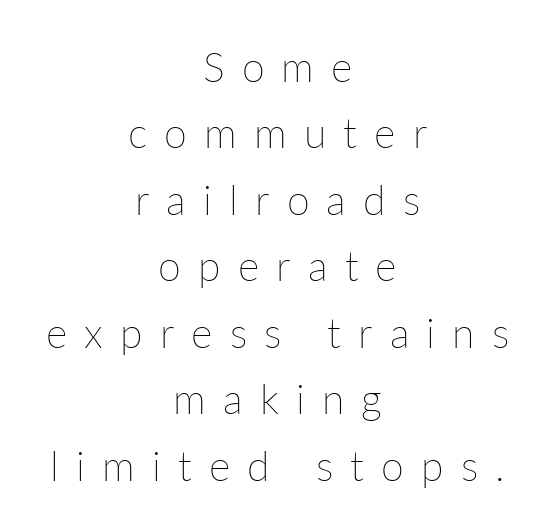
{"italic": "no", "bold": "no", "weight": "thin", "width": "normal", "stroke_contrast": "low", "x_height": "medium", "monospaced": "no", "underline": "no", "align": "center", "line_spacing": "normal", "line_spacing_ratio": 1.62, "letter_spacing": "wide", "letter_spacing_em": 0.42, "glyph_px": 41}
